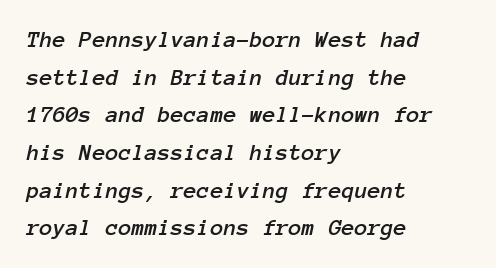
Beneath every word, the page is bare. A typesetter would call this leading conventional body-copy spacing. Glyph-to-glyph distance matches everyday printed text. The letters are slanted; this is an italic face.
